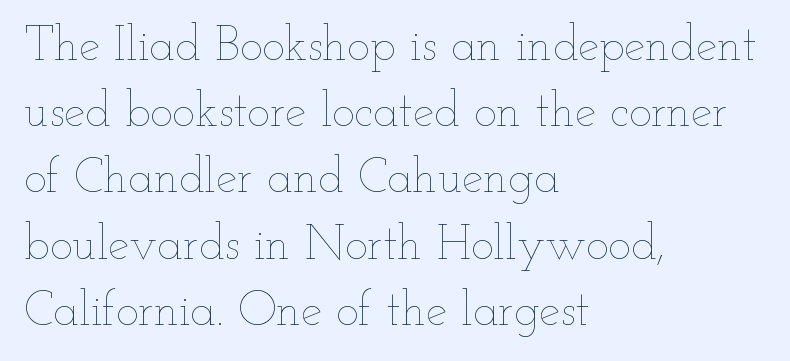
Q: Is the text bold? A: No.
Q: Is the text italic (slanted)? A: No, it is upright.
Q: Is the text underlined? A: No.
Q: How is the paragraph aligned? A: Left-aligned.
Q: Is the spacing between letters normal or unusually wide? A: Normal.
Q: Is the spacing between lines tight, normal or loose? A: Normal.
Q: Width (condensed, normal, or wide)? A: Wide.
Q: Stroke contrast? A: Low.
Q: x-height? A: Small.
Q: Monospaced? A: No.
